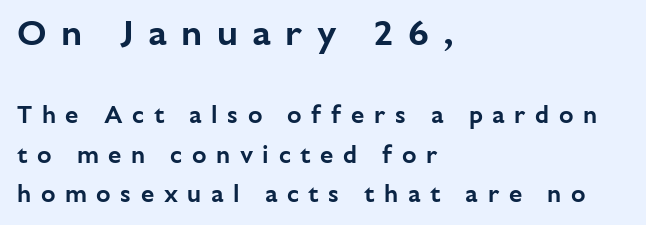
The image shows 36 px sans-serif type, upright; set left-aligned, normal line spacing (1.63x), unusually wide letter spacing (+0.4 em), not underlined; the first (top) block is 1.5x larger; low stroke contrast and a medium x-height.
